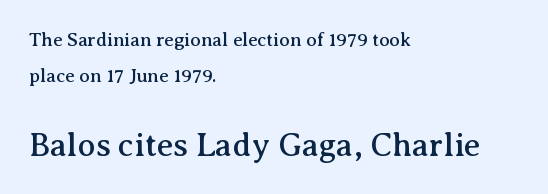
The image shows 33 px serif type, upright; set left-aligned, line spacing 1.87x, normal letter spacing, not underlined; the second (bottom) block is 1.74x larger; medium stroke contrast and a medium x-height.
